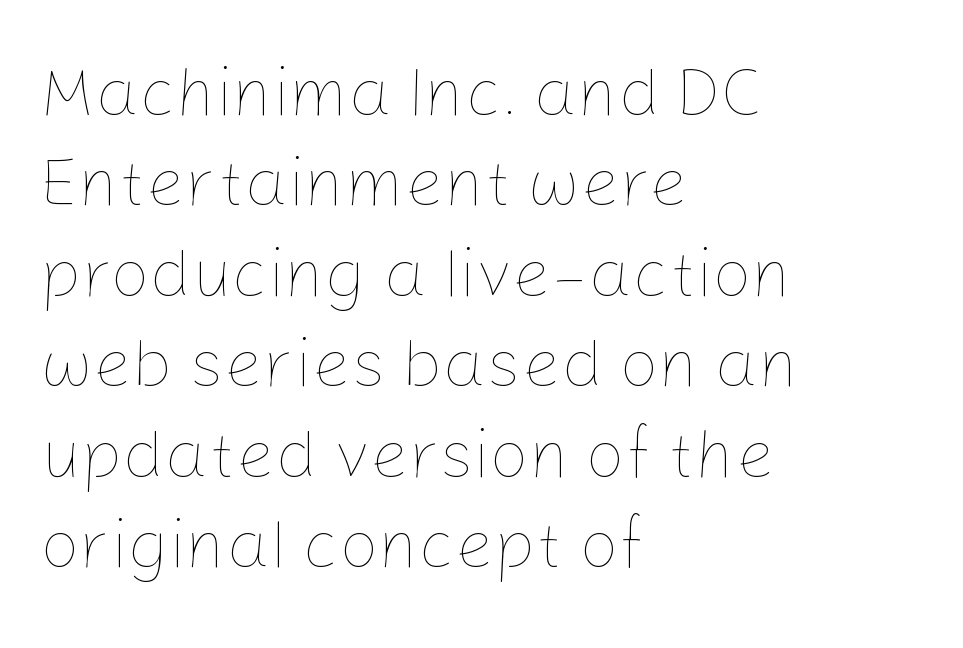
The image shows 69 px thin type, upright; set left-aligned, normal line spacing (1.31x), normal letter spacing, not underlined; low stroke contrast and a medium x-height.
